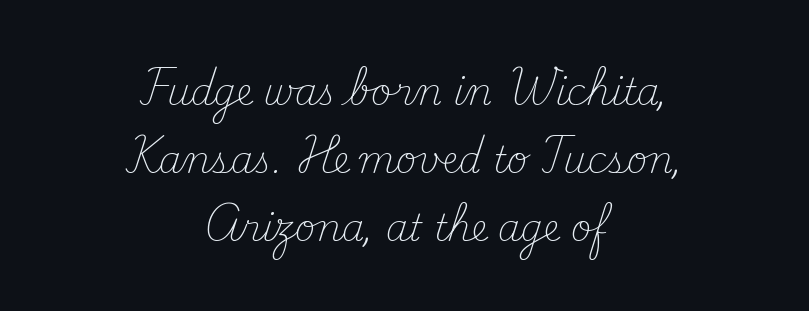
The image shows 36 px light serif type; set centered, line spacing 1.89x, normal letter spacing, not underlined; medium stroke contrast and a small x-height.
